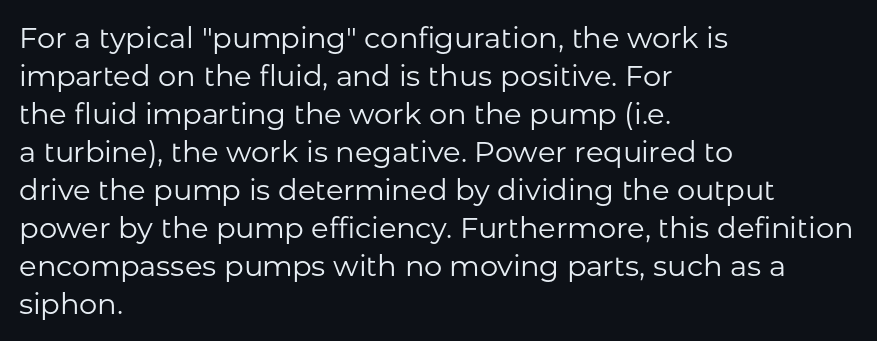
The image shows 29 px regular-weight sans-serif type, upright; set left-aligned, normal line spacing (1.31x), normal letter spacing, not underlined; low stroke contrast and a medium x-height.
